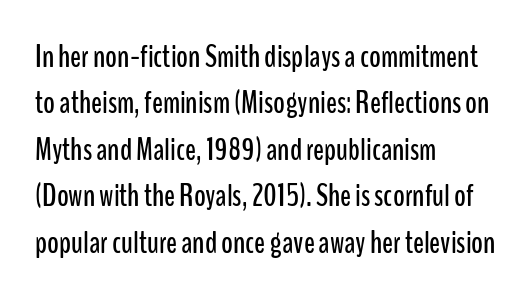
Q: Is the text italic (slanted)? A: No, it is upright.
Q: Is the typeface a serif or a sans-serif typeface? A: Sans-serif.
Q: Is the text underlined? A: No.
Q: How is the paragraph aligned? A: Left-aligned.
Q: Is the spacing between letters normal or unusually wide? A: Normal.
Q: Is the spacing between lines tight, normal or loose? A: Normal.
Q: Width (condensed, normal, or wide)? A: Condensed.
Q: Stroke contrast? A: Low.
Q: x-height? A: Medium.
Q: Monospaced? A: No.
